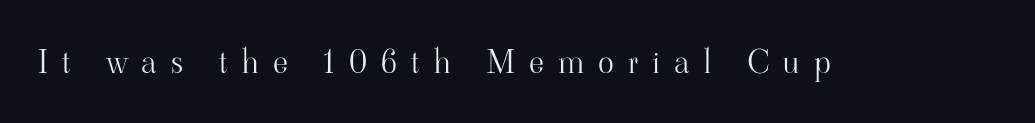
Do the letters lean? They stand straight. Spacing between characters has been opened up far beyond the box default. Letters have the restrained weight of plain body copy at most. The face used here is proportionally spaced, like ordinary book or web type. The baseline area is clear.
